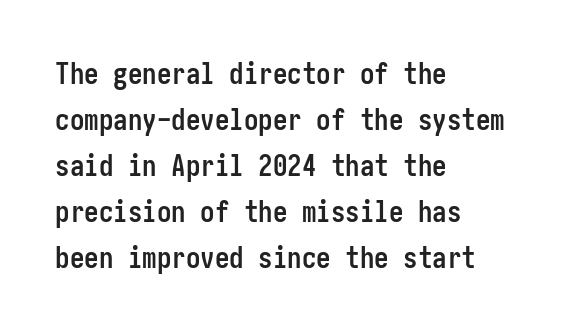
The glyphs are unaccompanied by any horizontal stroke below them. The font is running at its bold setting. Rows of type keep a routine distance in the vertical direction. Observe the ordinary spacing: letters are neighbours, not strangers. Vertical strokes here are truly vertical. Layout note: lines flush left.
